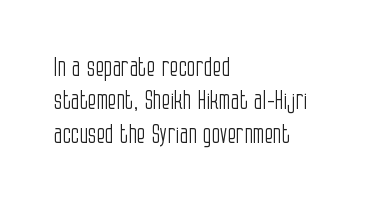
Notice how the stems are strictly vertical — no italics here. Clear beneath every line of the passage. Compared with typical paragraphs, the rows here are spaced about the same. The letters look calm and open, with moderate or lighter stems. Spacing between characters is what you'd get straight out of the box.
